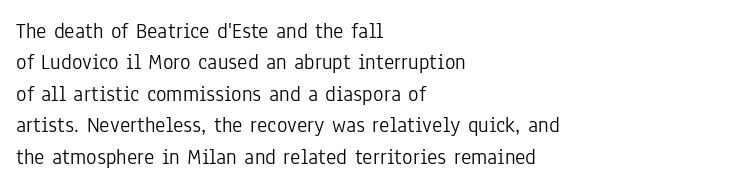
{"italic": "no", "bold": "no", "underline": "no", "align": "left", "line_spacing": "normal", "line_spacing_ratio": 1.43, "letter_spacing": "normal", "letter_spacing_em": 0.0, "glyph_px": 22}
